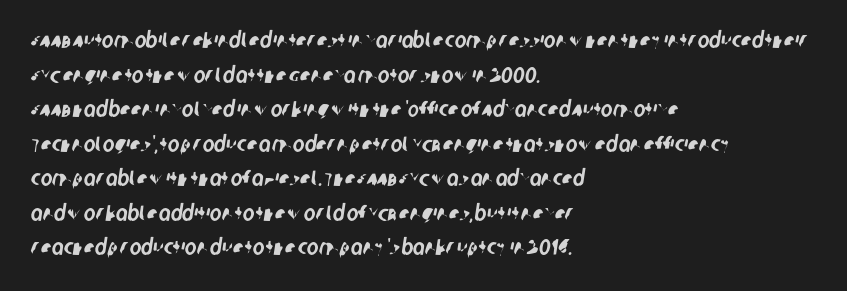
{"underline": "no", "align": "left", "line_spacing": "normal", "line_spacing_ratio": 1.57, "letter_spacing": "normal", "letter_spacing_em": 0.0, "glyph_px": 22}
